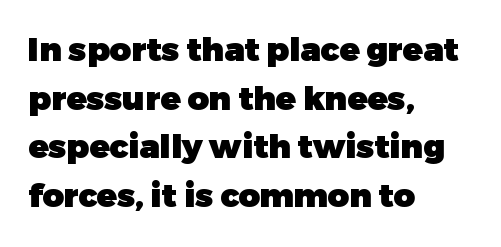
Q: Is the text bold? A: Yes.
Q: Is the text italic (slanted)? A: No, it is upright.
Q: Is the typeface a serif or a sans-serif typeface? A: Sans-serif.
Q: Is the text underlined? A: No.
Q: How is the paragraph aligned? A: Left-aligned.
Q: Is the spacing between letters normal or unusually wide? A: Normal.
Q: Is the spacing between lines tight, normal or loose? A: Normal.
Q: Width (condensed, normal, or wide)? A: Normal.
Q: Stroke contrast? A: Low.
Q: x-height? A: Medium.
Q: Monospaced? A: No.
